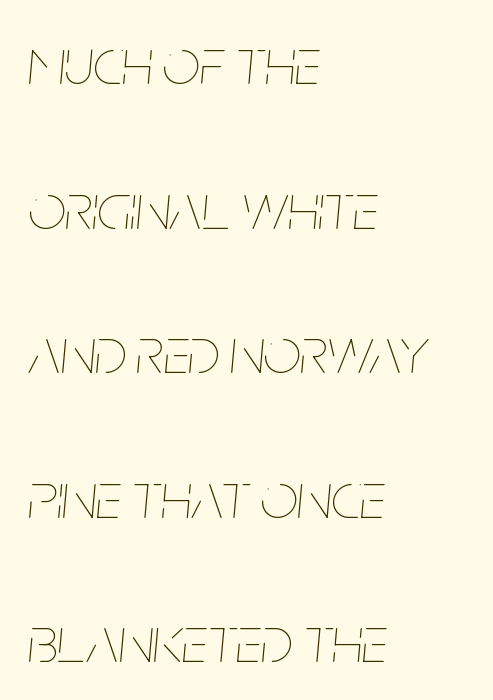
Quick note: underline off. These lines stack with their left ends in a neat column. The letters advance in unequal steps, a hallmark of proportional type. Rows of type keep a wide berth in the vertical direction.
